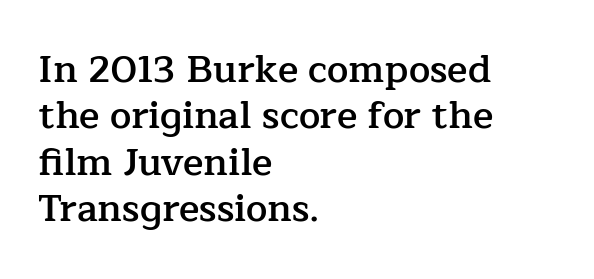
The image shows 38 px semibold serif type, upright; set left-aligned, line spacing 1.22x, normal letter spacing, not underlined; low stroke contrast and a medium x-height.
